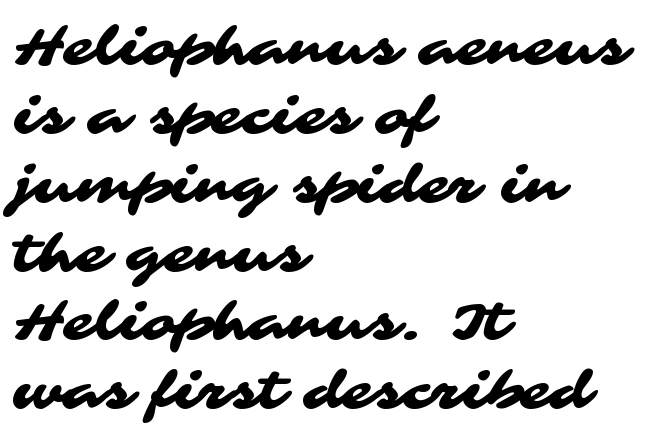
The image shows 51 px wide sans-serif type; set left-aligned, normal line spacing (1.35x), normal letter spacing, not underlined; medium stroke contrast and a medium x-height.
